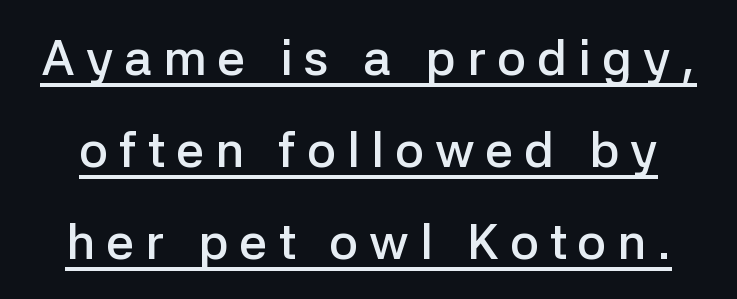
{"serif": "no", "italic": "no", "bold": "semi", "weight": "semibold", "width": "normal", "stroke_contrast": "low", "x_height": "medium", "monospaced": "no", "underline": "yes", "line_spacing_ratio": 1.84, "letter_spacing": "wide", "letter_spacing_em": 0.22, "glyph_px": 50}
